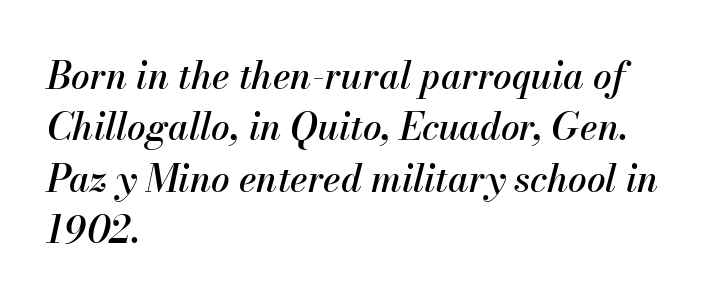
{"italic": "yes", "lean": "right", "slant_degrees": 13, "width": "normal", "stroke_contrast": "medium", "x_height": "small", "monospaced": "no", "underline": "no", "align": "left", "line_spacing": "normal", "line_spacing_ratio": 1.39, "letter_spacing": "normal", "letter_spacing_em": 0.0, "glyph_px": 37}
